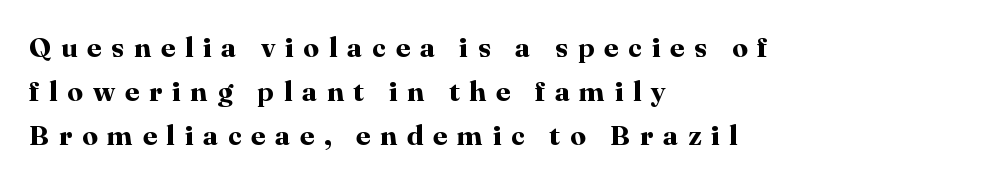
Q: Is the text bold? A: Yes.
Q: Is the text italic (slanted)? A: No, it is upright.
Q: Is the typeface a serif or a sans-serif typeface? A: Serif.
Q: Is the text underlined? A: No.
Q: How is the paragraph aligned? A: Left-aligned.
Q: Is the spacing between letters normal or unusually wide? A: Unusually wide.
Q: Is the spacing between lines tight, normal or loose? A: Normal.
Q: Width (condensed, normal, or wide)? A: Normal.
Q: Stroke contrast? A: High.
Q: x-height? A: Medium.
Q: Monospaced? A: No.
